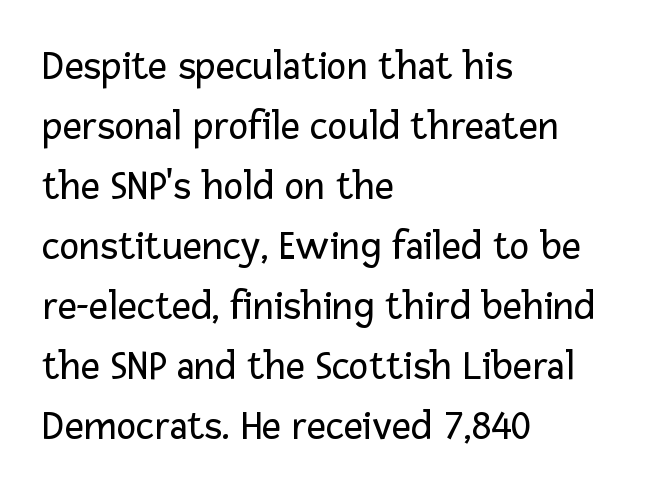
The image shows 42 px regular-weight sans-serif type, upright; set left-aligned, normal line spacing (1.43x), normal letter spacing, not underlined; low stroke contrast and a medium x-height.
